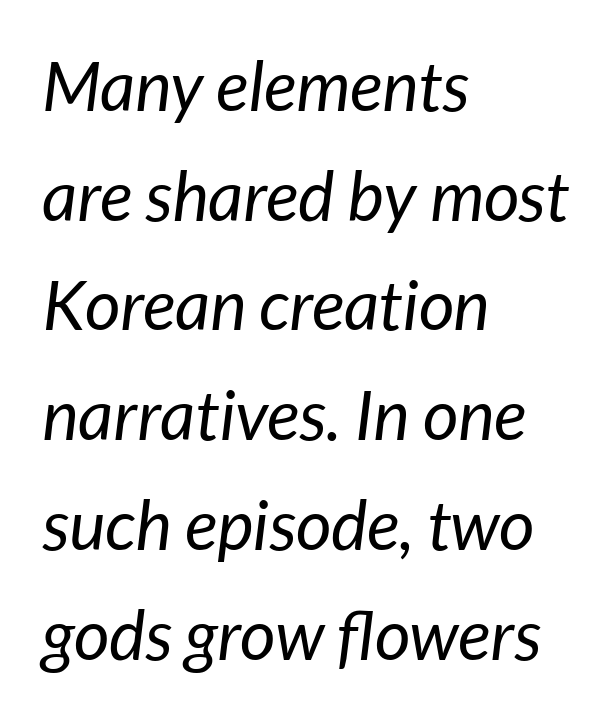
{"italic": "yes", "lean": "right", "slant_degrees": 7, "bold": "no", "weight": "regular", "width": "normal", "stroke_contrast": "low", "x_height": "medium", "monospaced": "no", "underline": "no", "align": "left", "line_spacing": "normal", "line_spacing_ratio": 1.59, "letter_spacing": "normal", "letter_spacing_em": 0.0, "glyph_px": 69}
